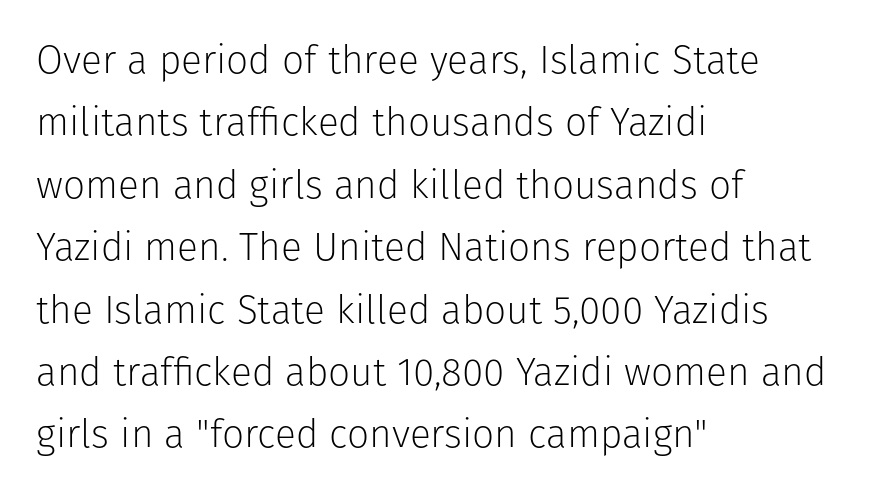
Is the letter spacing exaggerated? No — it looks like the ordinary default. You could not count columns in this text — the font is proportionally spaced. The setting favours the left margin, as ordinary paragraphs usually do. No feet cap the strokes, marking this as sans-serif type. Notice how the stems are strictly vertical — no italics here. This rendering features lettering with no underline.
